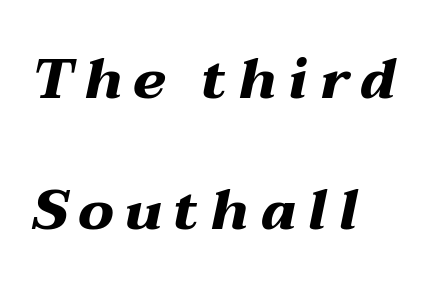
When letters slant like this, we call the style italic. This is heavy type, rendered in bold. Rule under the text: the space is simply empty. The passage shown stacks its lines with a broad gap. Horizontal alignment here is leftward, the default for most running prose. The rendering uses natural spacing where letterforms have individual widths.
